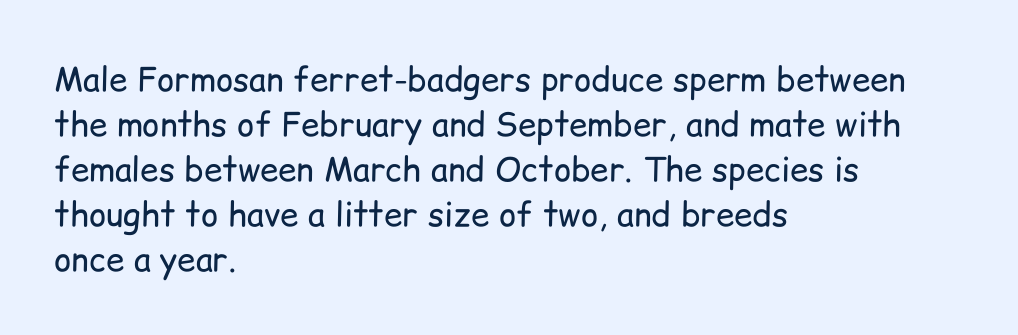
The image shows 33 px regular-weight sans-serif type, upright; set left-aligned, normal line spacing (1.36x), normal letter spacing, not underlined; low stroke contrast and a medium x-height.
